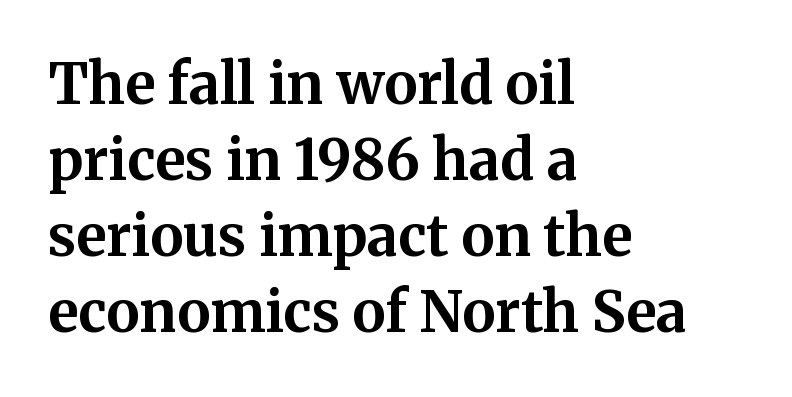
Q: Is the text bold? A: Yes.
Q: Is the text italic (slanted)? A: No, it is upright.
Q: Is the typeface a serif or a sans-serif typeface? A: Serif.
Q: Is the text underlined? A: No.
Q: How is the paragraph aligned? A: Left-aligned.
Q: Is the spacing between letters normal or unusually wide? A: Normal.
Q: Is the spacing between lines tight, normal or loose? A: Normal.
Q: Width (condensed, normal, or wide)? A: Normal.
Q: Stroke contrast? A: Medium.
Q: x-height? A: Medium.
Q: Monospaced? A: No.
